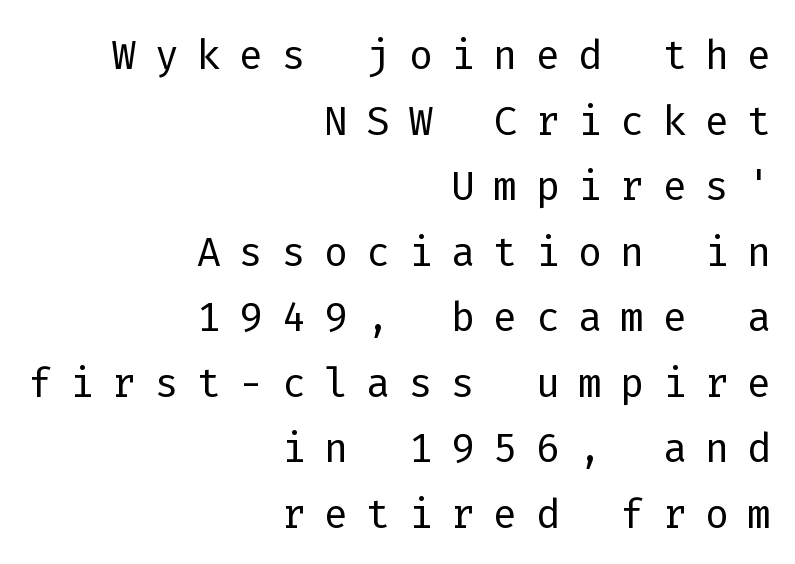
{"serif": "no", "italic": "no", "bold": "no", "weight": "light", "width": "normal", "stroke_contrast": "low", "x_height": "medium", "monospaced": "yes", "underline": "no", "align": "right", "line_spacing_ratio": 1.17, "letter_spacing": "wide", "letter_spacing_em": 0.33, "glyph_px": 56}
